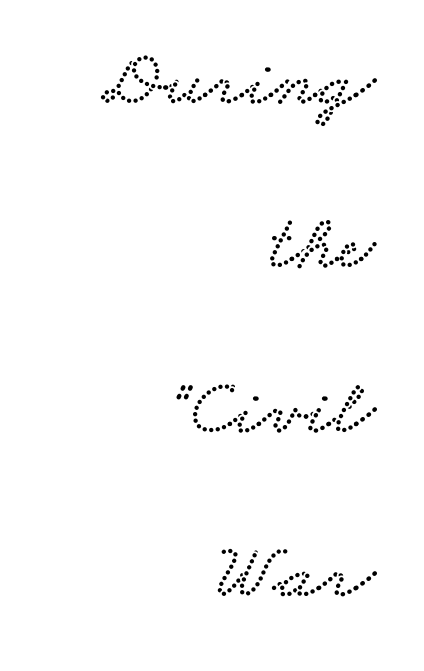
Serif or sans? Serif — the stroke terminals have little feet. The rag falls on the left side of this text block. Does the leading feel generous? Absolutely, it's lavish. Glyph-to-glyph distance matches everyday printed text. Quick note: underline off.
